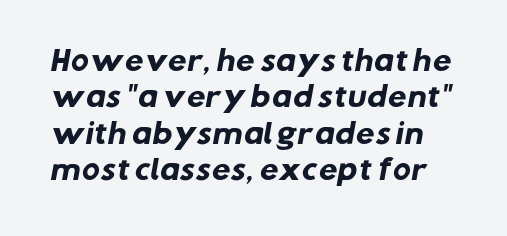
The letterforms sit shoulder to shoulder at normal distance. The face used here has the dense, thick strokes of a bold. A normal amount of white space separates one row of letters from the next. Has an underline been added? It has not.
